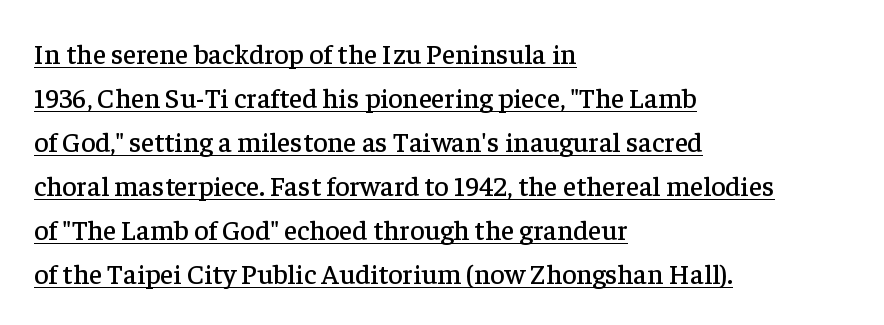
Each letter keeps its own natural width here, so spacing adapts to shape. Style check: upright. Students, observe the line beneath the letters — that is underlining. The rendering uses a moderate line-height, typical for paragraphs.
